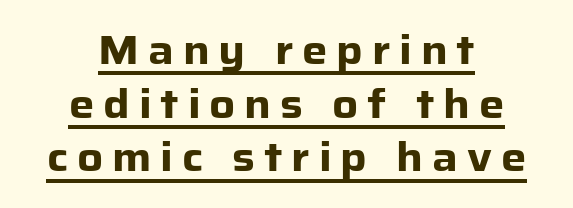
{"serif": "no", "italic": "no", "bold": "yes", "weight": "heavy", "width": "normal", "stroke_contrast": "low", "x_height": "medium", "monospaced": "no", "underline": "yes", "align": "center", "line_spacing": "normal", "line_spacing_ratio": 1.34, "letter_spacing": "wide", "letter_spacing_em": 0.22, "glyph_px": 40}
